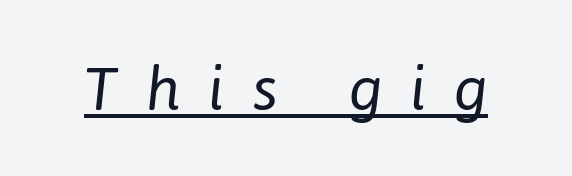
The characters are drawn with everyday or finer stroke widths. Is this a fixed-width face? No — the glyphs have proportional, varying widths. An italicized treatment has been applied to the whole sample. Decoration check: the copy is underlined.
